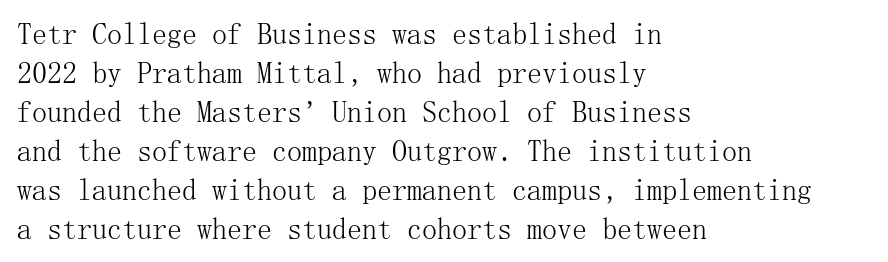
Q: Is the text bold? A: No.
Q: Is the text italic (slanted)? A: No, it is upright.
Q: Is the typeface a serif or a sans-serif typeface? A: Serif.
Q: Is the text underlined? A: No.
Q: How is the paragraph aligned? A: Left-aligned.
Q: Is the spacing between letters normal or unusually wide? A: Normal.
Q: Is the spacing between lines tight, normal or loose? A: Normal.
Q: Width (condensed, normal, or wide)? A: Normal.
Q: Stroke contrast? A: Medium.
Q: x-height? A: Medium.
